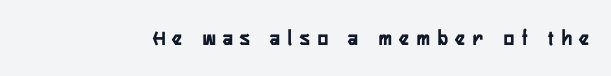
The image shows 22 px text type, upright; set unusually wide letter spacing (+0.35 em), not underlined.
